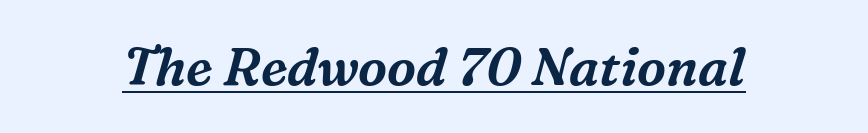
{"serif": "yes", "italic": "yes", "lean": "right", "slant_degrees": 16, "width": "normal", "stroke_contrast": "medium", "x_height": "medium", "monospaced": "no", "underline": "yes", "letter_spacing": "normal", "letter_spacing_em": 0.0, "glyph_px": 52}
